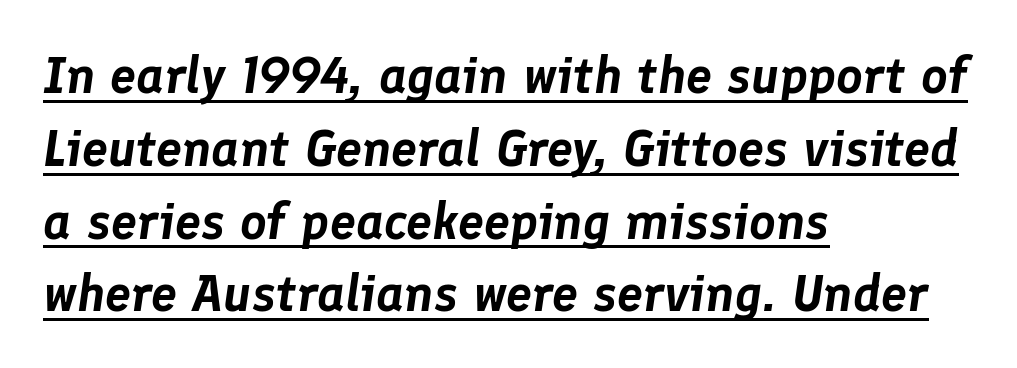
The rendering uses natural spacing where letterforms have individual widths. Inter-character spacing is left at the font's built-in metrics. Style check: oblique. The string is rendered with underlining switched on. One glance says typical: line gaps are just what's usual. The passage is arranged the way most books set body copy — flush left.
